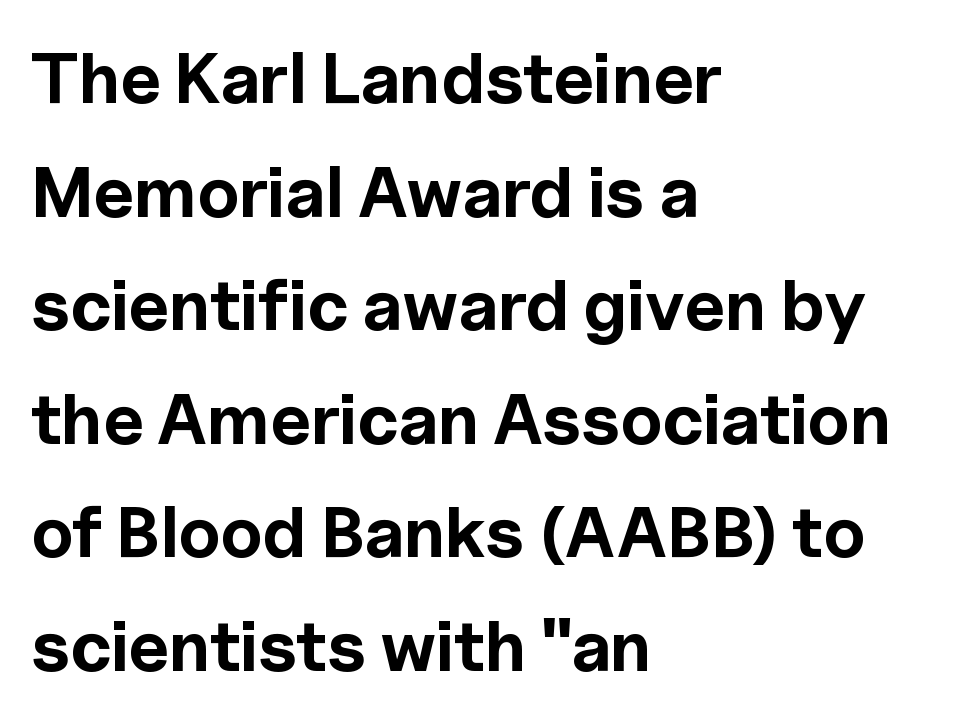
Q: Is the text bold? A: Yes.
Q: Is the text italic (slanted)? A: No, it is upright.
Q: Is the typeface a serif or a sans-serif typeface? A: Sans-serif.
Q: Is the text underlined? A: No.
Q: How is the paragraph aligned? A: Left-aligned.
Q: Is the spacing between letters normal or unusually wide? A: Normal.
Q: Is the spacing between lines tight, normal or loose? A: Normal.
Q: Width (condensed, normal, or wide)? A: Normal.
Q: x-height? A: Medium.
Q: Monospaced? A: No.
